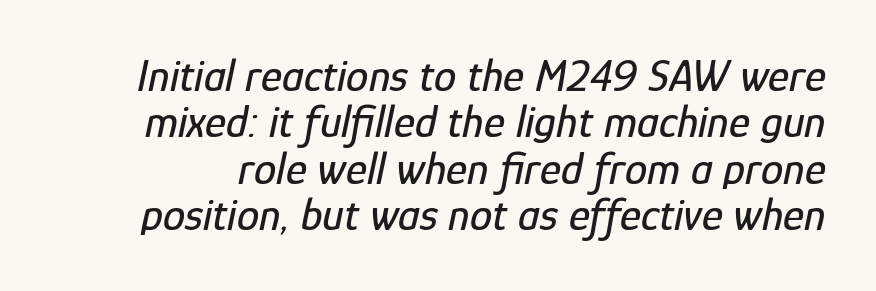
Q: Is the text italic (slanted)? A: Yes, it leans right by about 12 degrees.
Q: Is the text underlined? A: No.
Q: Is the spacing between letters normal or unusually wide? A: Normal.
Q: Is the spacing between lines tight, normal or loose? A: Tight.
Q: Width (condensed, normal, or wide)? A: Condensed.
Q: Stroke contrast? A: Low.
Q: x-height? A: Medium.
Q: Monospaced? A: No.
